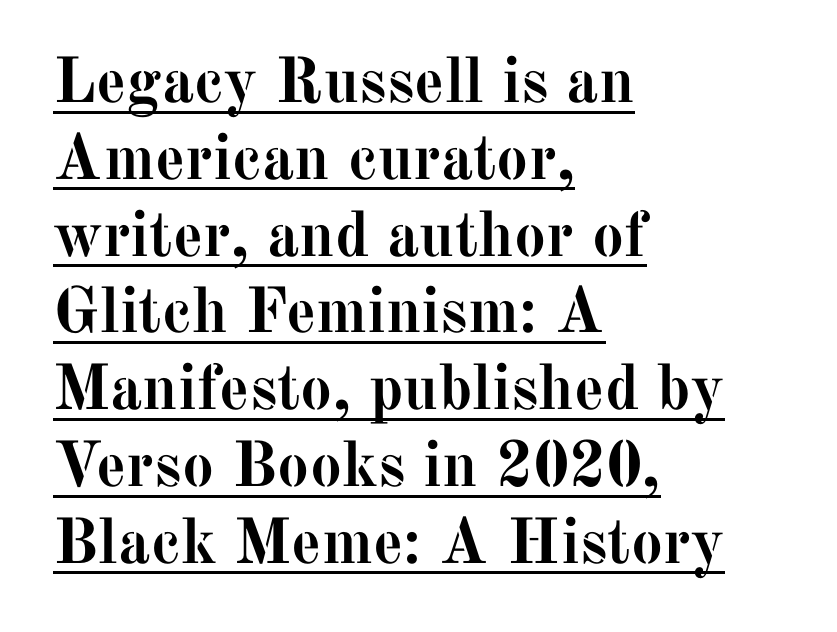
Compared with undecorated copy, this sample adds a rule below the words. Type style note: has serifs. Tracking value appears to be zero — textbook default spacing. No italicization has been applied; the sample stays upright. The sample has been set heavy, in full bold. Visually the block forms a straight wall on the left and a jagged coastline on the right.
